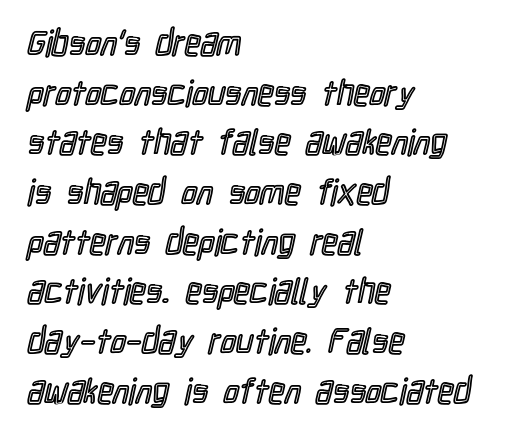
Q: Is the text italic (slanted)? A: Yes.
Q: Is the text underlined? A: No.
Q: How is the paragraph aligned? A: Left-aligned.
Q: Is the spacing between letters normal or unusually wide? A: Normal.
Q: Is the spacing between lines tight, normal or loose? A: Normal.
Q: Width (condensed, normal, or wide)? A: Condensed.
Q: x-height? A: Medium.
Q: Monospaced? A: No.
